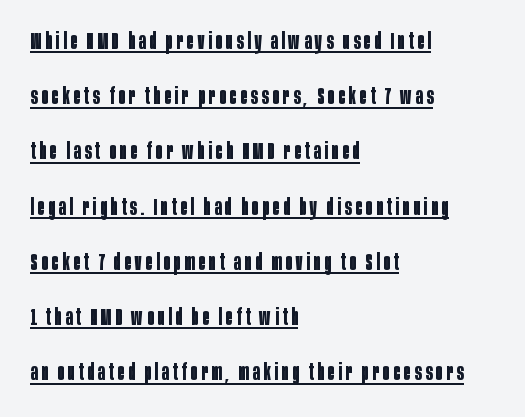
Q: Is the text bold? A: Yes.
Q: Is the text italic (slanted)? A: No, it is upright.
Q: Is the text underlined? A: Yes.
Q: How is the paragraph aligned? A: Left-aligned.
Q: Is the spacing between lines tight, normal or loose? A: Loose.
